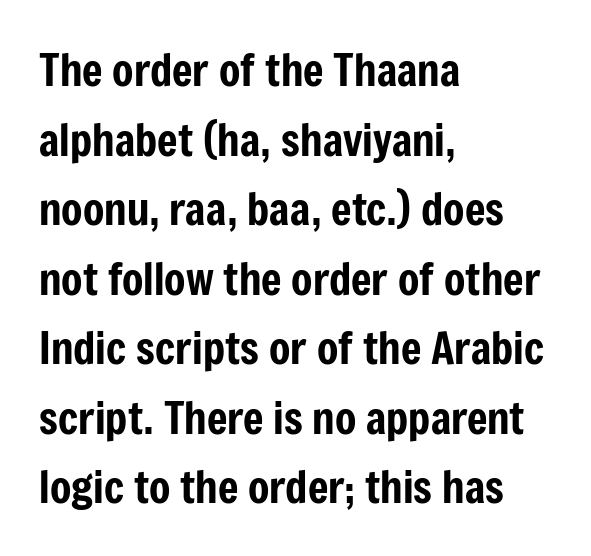
The image shows 44 px condensed sans-serif type, upright; set left-aligned, normal line spacing (1.58x), normal letter spacing, not underlined; low stroke contrast and a medium x-height.
